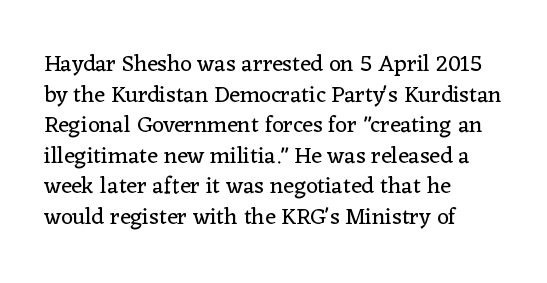
{"italic": "no", "bold": "no", "underline": "no", "align": "left", "line_spacing": "normal", "line_spacing_ratio": 1.33, "letter_spacing": "normal", "letter_spacing_em": 0.0, "glyph_px": 23}
